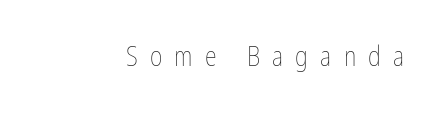
{"italic": "no", "bold": "no", "underline": "no", "letter_spacing": "wide", "letter_spacing_em": 0.45, "glyph_px": 27}
